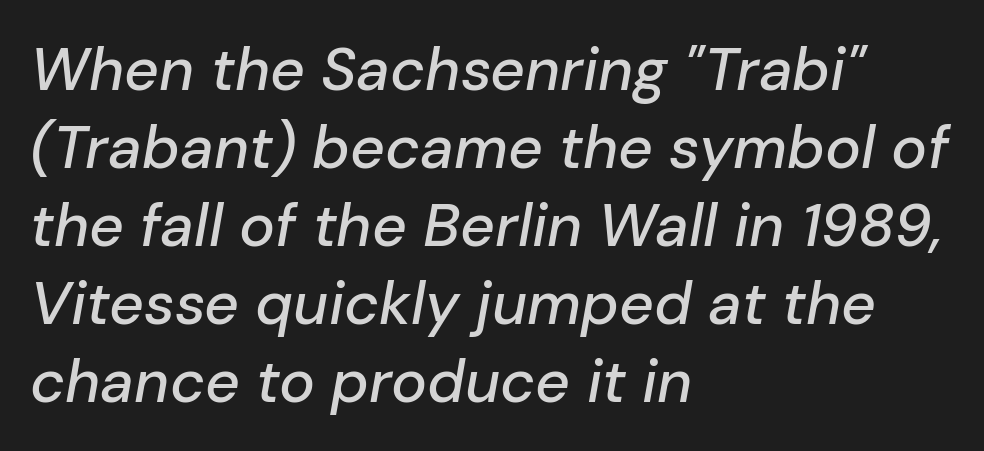
{"italic": "yes", "lean": "right", "slant_degrees": 10, "width": "normal", "stroke_contrast": "low", "x_height": "medium", "monospaced": "no", "underline": "no", "align": "left", "line_spacing": "normal", "line_spacing_ratio": 1.3, "letter_spacing": "normal", "letter_spacing_em": 0.0, "glyph_px": 60}
